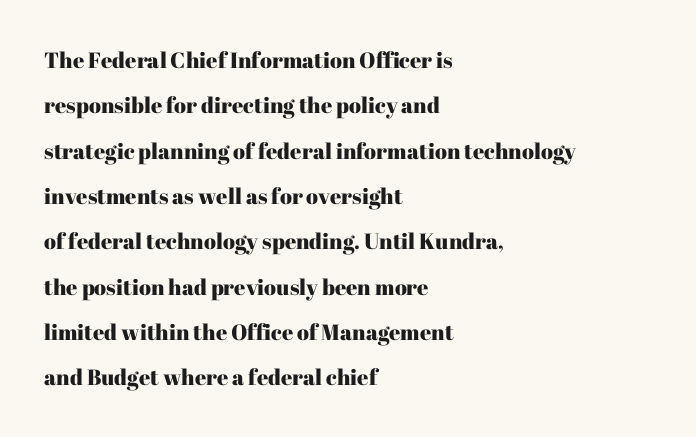
The image shows 22 px text type, upright; set left-aligned, loose line spacing (2.06x), normal letter spacing, not underlined.
